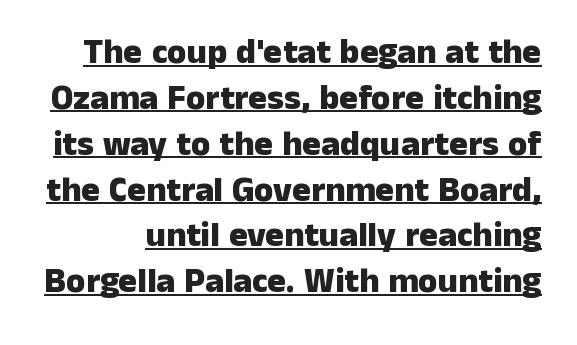
Look at the stroke-to-counter ratio: heavy, a bold. Character widths vary here, with narrow letters taking less room than wide ones. A typographer would call this underscored text. Upright lettering throughout. The letters sit at their default tracking, neither squeezed nor spread. In terms of leading, this rendering sits right in the middle.
